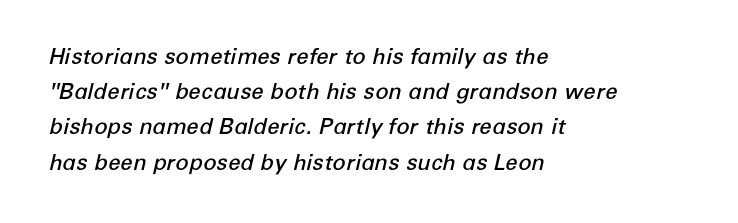
Q: Is the text bold? A: Semi-bold.
Q: Is the text italic (slanted)? A: Yes, it leans right by about 12 degrees.
Q: Is the text underlined? A: No.
Q: How is the paragraph aligned? A: Left-aligned.
Q: Is the spacing between letters normal or unusually wide? A: Normal.
Q: Is the spacing between lines tight, normal or loose? A: Normal.
